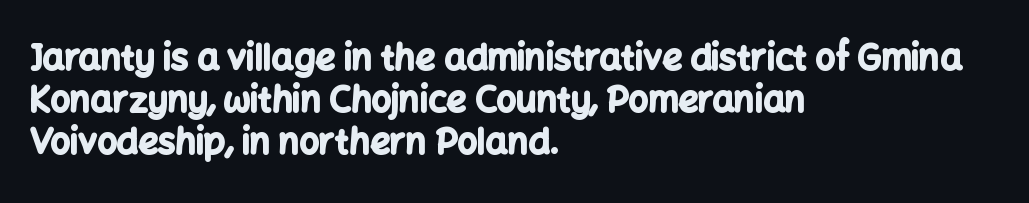
The passage shown has conventional tracking throughout. Do the characters align in a grid? No, the font is proportional. This sample uses an upright cut, with every glyph sitting square on the baseline. Weight: bold. The characters display no serif detailing; their extremities are plain.
